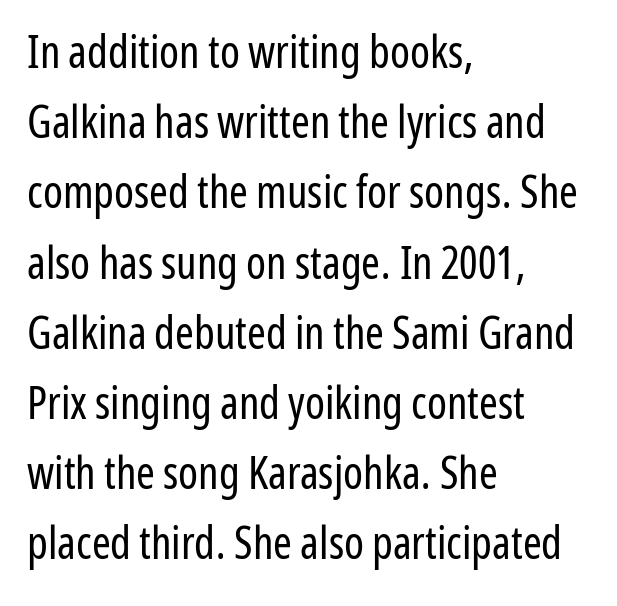
The image shows 45 px regular-weight, condensed sans-serif type, upright; set left-aligned, normal line spacing (1.56x), normal letter spacing, not underlined; low stroke contrast and a medium x-height.
